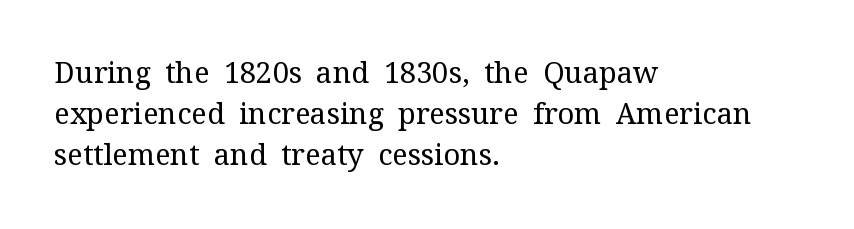
Q: Is the text bold? A: No.
Q: Is the text italic (slanted)? A: No, it is upright.
Q: Is the typeface a serif or a sans-serif typeface? A: Serif.
Q: Is the text underlined? A: No.
Q: How is the paragraph aligned? A: Left-aligned.
Q: Is the spacing between letters normal or unusually wide? A: Normal.
Q: Is the spacing between lines tight, normal or loose? A: Normal.
Q: Width (condensed, normal, or wide)? A: Normal.
Q: Stroke contrast? A: Medium.
Q: x-height? A: Medium.
Q: Monospaced? A: No.
